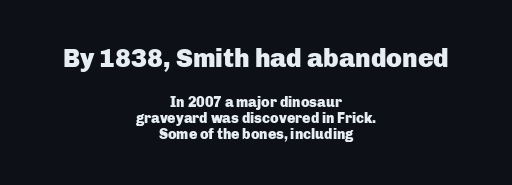
The image shows 26 px bold type, upright; set centered, tight line spacing (1.15x), normal letter spacing, not underlined; the first (top) block is 1.86x larger.
